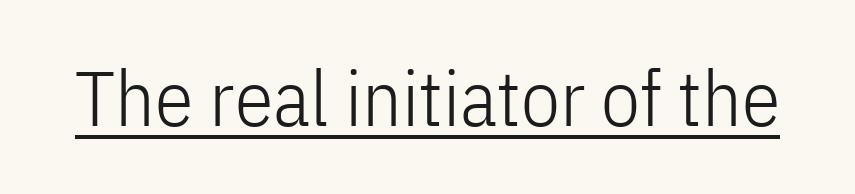
Notice how a bar underscores the lettering throughout. Between one letter and the next there's only the usual sliver of space. The type sits square on the baseline with zero lean. Each letter's strokes conclude bluntly, with no projecting serifs. The rendering uses natural spacing where letterforms have individual widths. Stem width sits at or under what a default text font uses.
